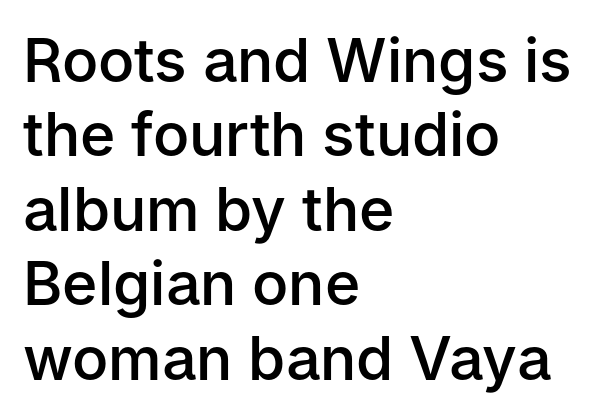
Q: Is the text bold? A: Semi-bold.
Q: Is the text italic (slanted)? A: No, it is upright.
Q: Is the typeface a serif or a sans-serif typeface? A: Sans-serif.
Q: Is the text underlined? A: No.
Q: How is the paragraph aligned? A: Left-aligned.
Q: Is the spacing between letters normal or unusually wide? A: Normal.
Q: Width (condensed, normal, or wide)? A: Normal.
Q: Stroke contrast? A: Low.
Q: x-height? A: Medium.
Q: Monospaced? A: No.
